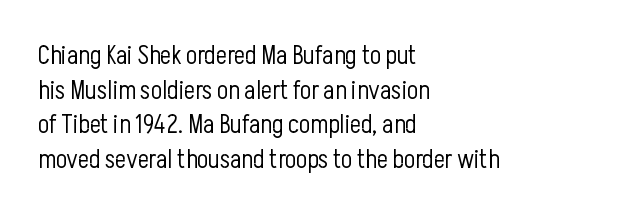
The image shows 26 px text type, upright; set left-aligned, normal line spacing (1.33x), normal letter spacing, not underlined.
